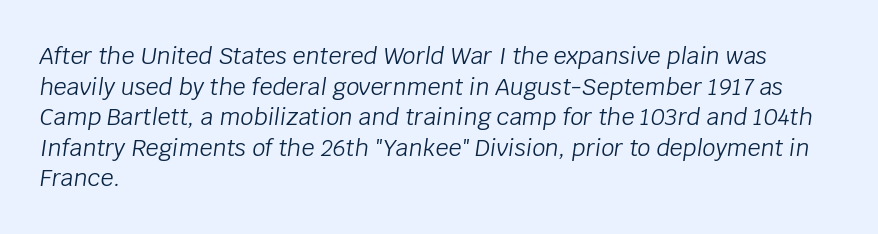
Q: Is the text bold? A: No.
Q: Is the text italic (slanted)? A: Yes, it leans right by about 8 degrees.
Q: Is the text underlined? A: No.
Q: How is the paragraph aligned? A: Left-aligned.
Q: Is the spacing between letters normal or unusually wide? A: Normal.
Q: Is the spacing between lines tight, normal or loose? A: Normal.
